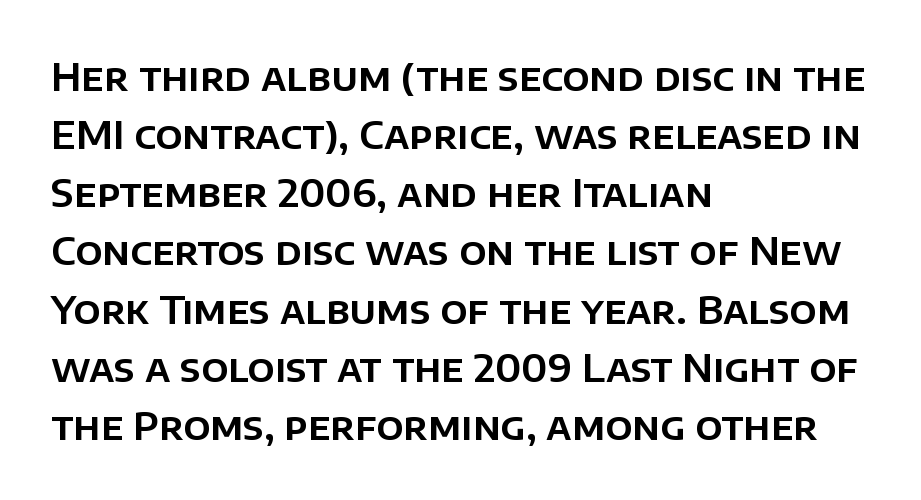
Proportional: the letters do not fall into vertical columns. Posture: straight, roman, zero tilt. If you measured baseline to baseline, you'd find a middling distance. Does extra space separate the letters? No, they use regular spacing. Each row of text sits above clean, open space. The lines are quadded left.
